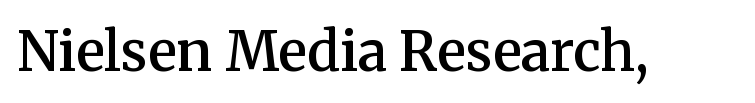
{"serif": "yes", "italic": "no", "bold": "semi", "weight": "semibold", "width": "normal", "stroke_contrast": "medium", "x_height": "medium", "monospaced": "no", "underline": "no", "letter_spacing": "normal", "letter_spacing_em": 0.0, "glyph_px": 54}
